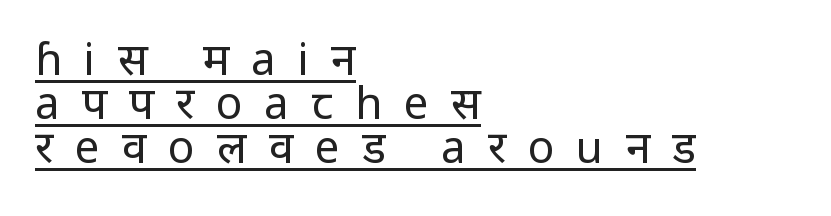
{"serif": "no", "italic": "no", "bold": "no", "weight": "regular", "width": "normal", "stroke_contrast": "low", "x_height": "medium", "monospaced": "no", "underline": "yes", "align": "left", "line_spacing": "tight", "line_spacing_ratio": 1.0, "letter_spacing": "wide", "letter_spacing_em": 0.5, "glyph_px": 44}
